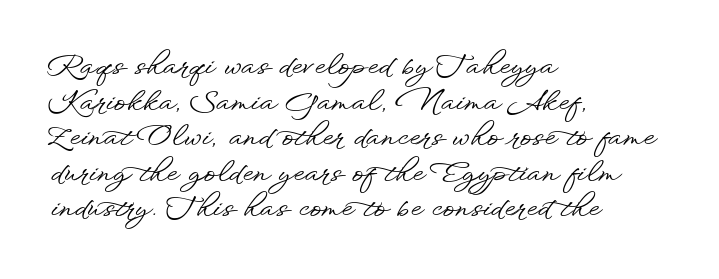
{"serif": "no", "width": "wide", "stroke_contrast": "low", "x_height": "small", "monospaced": "no", "underline": "no", "align": "left", "line_spacing": "normal", "line_spacing_ratio": 1.27, "letter_spacing": "normal", "letter_spacing_em": 0.0, "glyph_px": 28}
